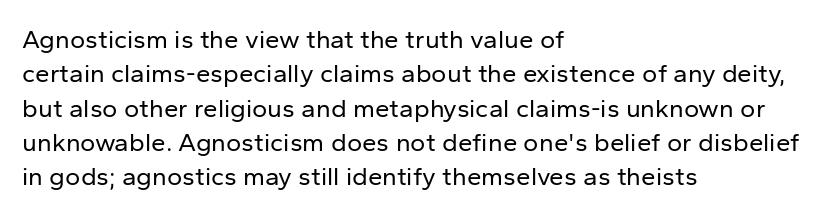
Q: Is the text bold? A: No.
Q: Is the text italic (slanted)? A: No, it is upright.
Q: Is the text underlined? A: No.
Q: How is the paragraph aligned? A: Left-aligned.
Q: Is the spacing between letters normal or unusually wide? A: Normal.
Q: Is the spacing between lines tight, normal or loose? A: Normal.
